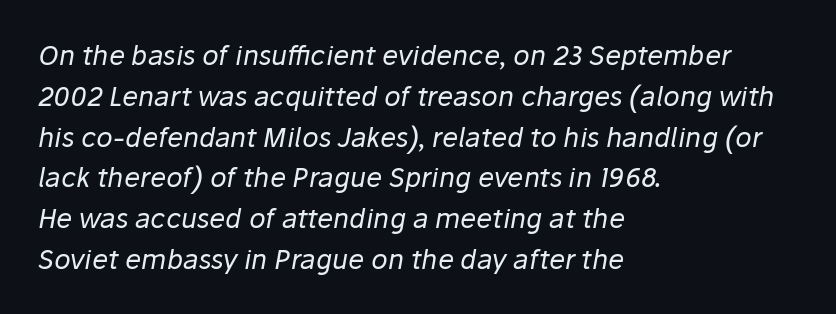
{"italic": "yes", "lean": "right", "slant_degrees": 10, "bold": "no", "underline": "no", "align": "left", "line_spacing": "normal", "line_spacing_ratio": 1.51, "letter_spacing": "normal", "letter_spacing_em": 0.0, "glyph_px": 27}
